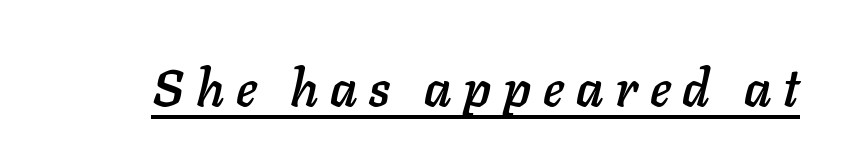
Short note: letters widely spaced. A typographer would call this underscored text. The text carries the slant typical of an italic or oblique font. Spacing verdict: proportional, widths tailored to each character.
